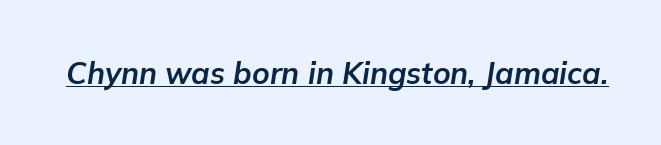
Q: Is the text bold? A: Yes.
Q: Is the text italic (slanted)? A: Yes, it leans right by about 9 degrees.
Q: Is the text underlined? A: Yes.
Q: Is the spacing between letters normal or unusually wide? A: Normal.
Q: Width (condensed, normal, or wide)? A: Normal.
Q: Stroke contrast? A: Low.
Q: x-height? A: Medium.
Q: Monospaced? A: No.
